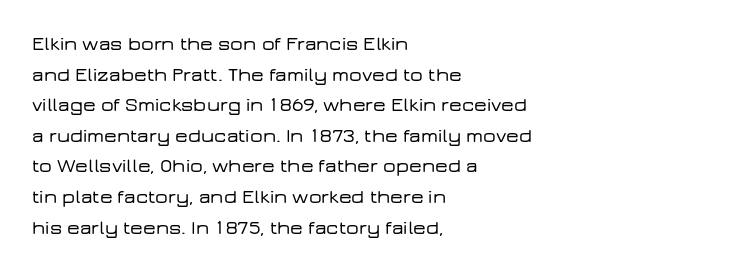
Q: Is the text italic (slanted)? A: No, it is upright.
Q: Is the text underlined? A: No.
Q: How is the paragraph aligned? A: Left-aligned.
Q: Is the spacing between letters normal or unusually wide? A: Normal.
Q: Is the spacing between lines tight, normal or loose? A: Normal.
